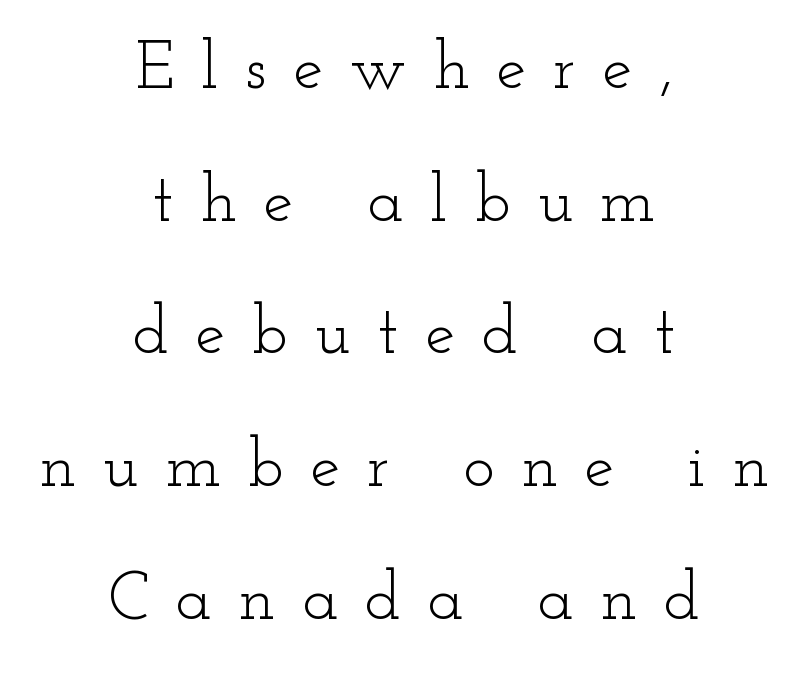
The image shows 67 px light, wide serif type, upright; set centered, loose line spacing (1.98x), unusually wide letter spacing (+0.4 em), not underlined; low stroke contrast and a small x-height.
